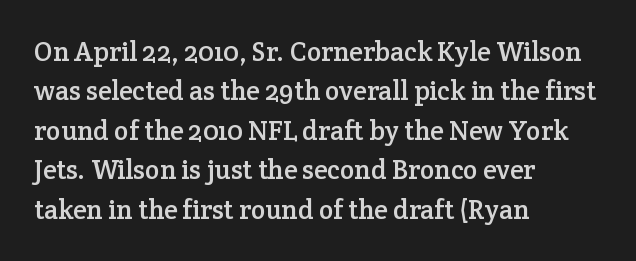
Rule under the text: the space is simply empty. The passage is arranged the way most books set body copy — flush left. This is the regular roman posture of the typeface. Default kerning and tracking; the words read as compact shapes.
